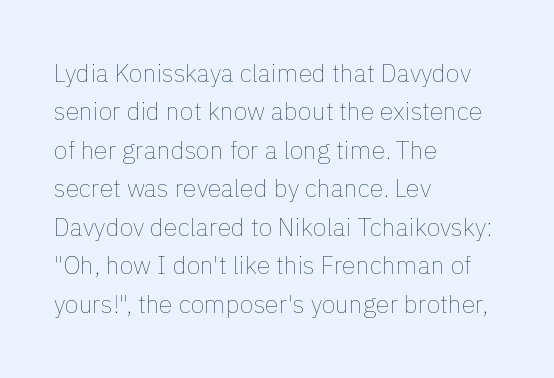
The image shows 25 px text type, upright; set left-aligned, normal line spacing (1.54x), normal letter spacing, not underlined.
